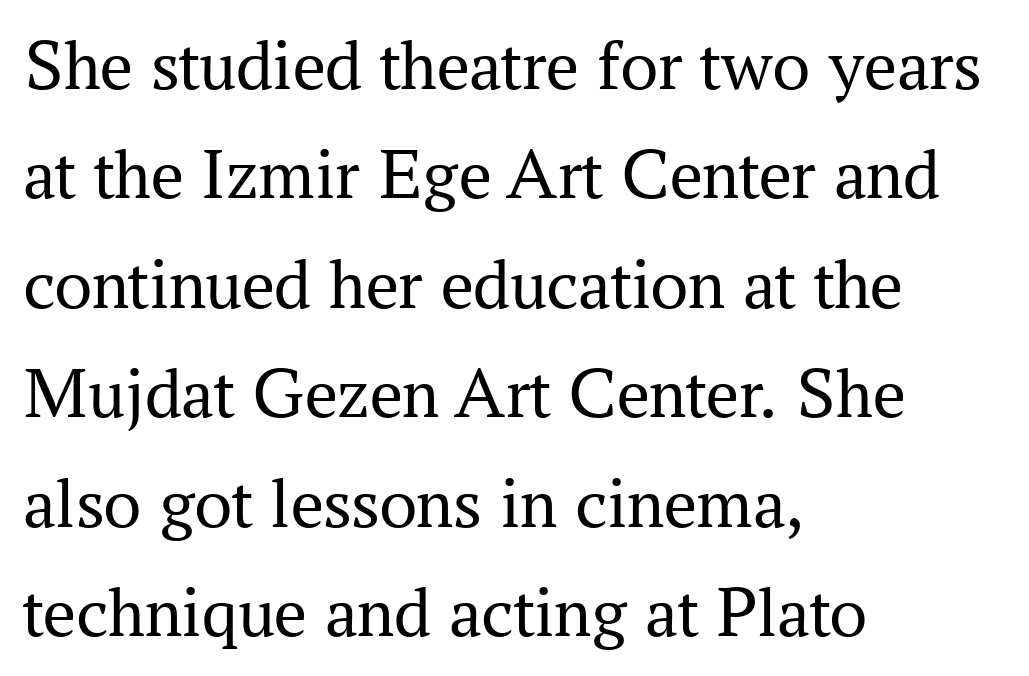
The image shows 73 px regular-weight serif type, upright; set left-aligned, normal line spacing (1.5x), normal letter spacing, not underlined; medium stroke contrast and a medium x-height.
